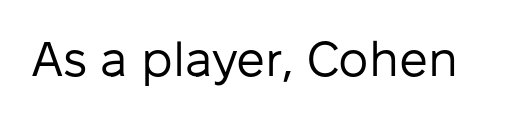
{"serif": "no", "italic": "no", "bold": "no", "weight": "regular", "width": "normal", "stroke_contrast": "low", "x_height": "medium", "monospaced": "no", "underline": "no", "letter_spacing": "normal", "letter_spacing_em": 0.0, "glyph_px": 48}
